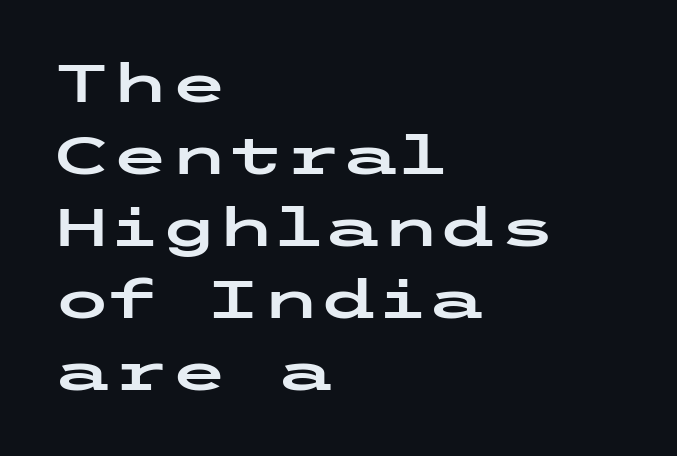
The image shows 53 px wide sans-serif type, upright; set left-aligned, normal line spacing (1.36x), normal letter spacing, not underlined; low stroke contrast and a medium x-height.
